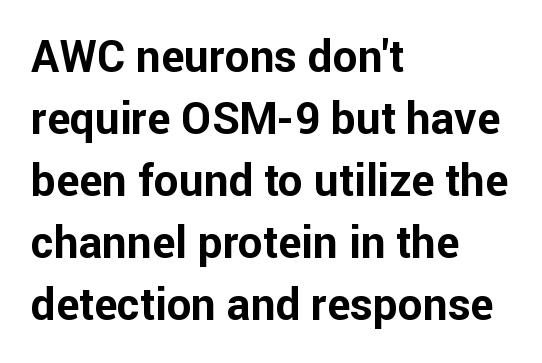
A full-strength bold gives these letters their thick strokes. The font's upright variant was chosen for this text. Type without underlining. Think of a printed novel: that variable character pitch is what you see here. The paragraph has a hard left edge and a soft right edge.
